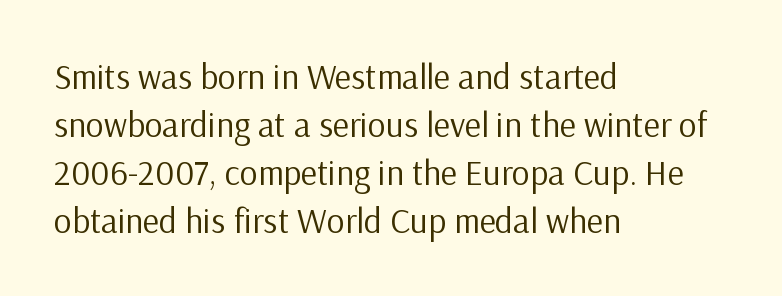
Each row of text sits above clean, open space. A sans-serif font was chosen for this passage. Vertically, the passage feels balanced, rows spaced as you'd expect. Proportional: the letters do not fall into vertical columns.
